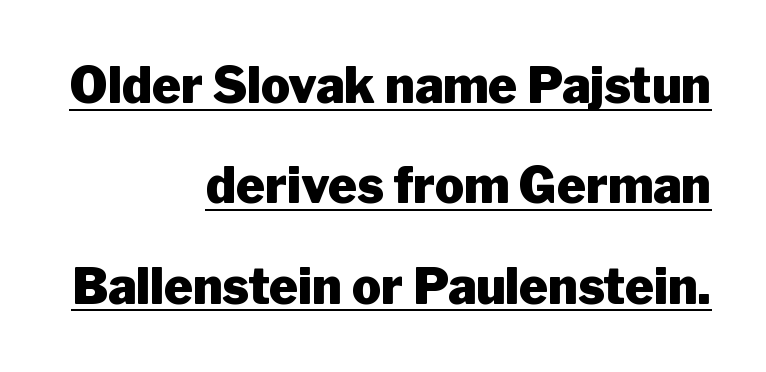
{"serif": "no", "italic": "no", "bold": "yes", "weight": "heavy", "width": "normal", "stroke_contrast": "low", "x_height": "medium", "monospaced": "no", "underline": "yes", "align": "right", "line_spacing": "loose", "line_spacing_ratio": 2.05, "letter_spacing": "normal", "letter_spacing_em": 0.0, "glyph_px": 49}
